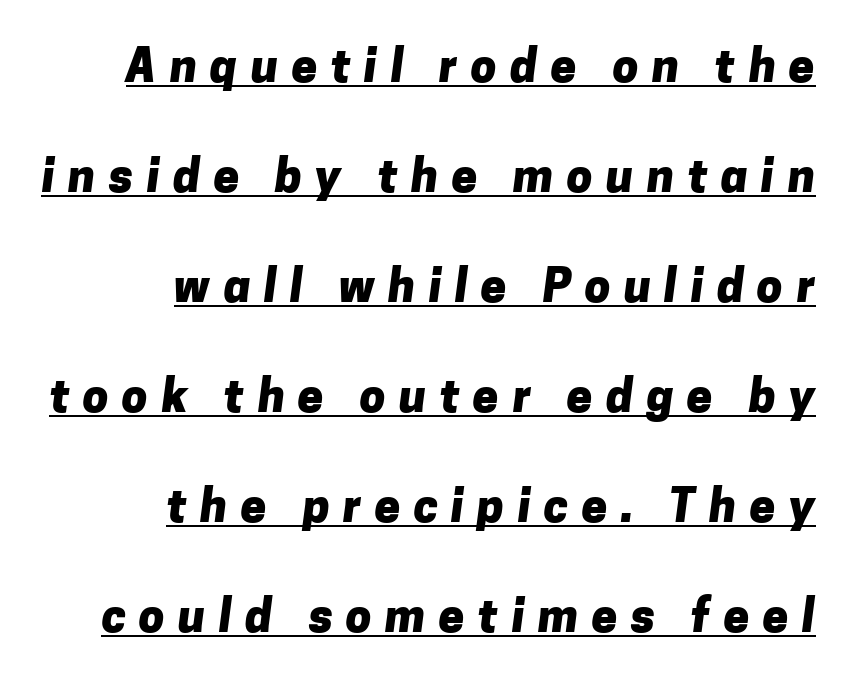
{"serif": "no", "bold": "yes", "weight": "heavy", "width": "normal", "stroke_contrast": "low", "x_height": "medium", "monospaced": "no", "underline": "yes", "align": "right", "line_spacing": "loose", "line_spacing_ratio": 2.39, "letter_spacing": "wide", "letter_spacing_em": 0.29, "glyph_px": 46}
